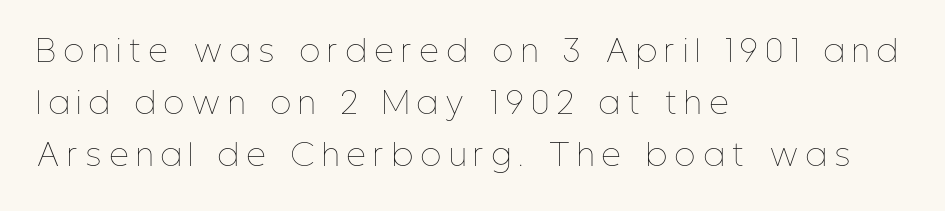
{"italic": "no", "bold": "no", "weight": "thin", "width": "condensed", "stroke_contrast": "low", "x_height": "medium", "monospaced": "no", "underline": "no", "align": "left", "line_spacing_ratio": 1.74, "letter_spacing": "wide", "letter_spacing_em": 0.28, "glyph_px": 30}
